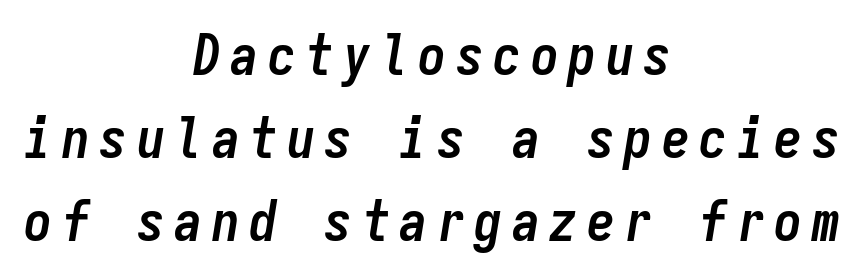
Q: Is the text bold? A: Yes.
Q: Is the text italic (slanted)? A: Yes, it leans right by about 9 degrees.
Q: Is the text underlined? A: No.
Q: How is the paragraph aligned? A: Centered.
Q: Is the spacing between lines tight, normal or loose? A: Normal.
Q: Width (condensed, normal, or wide)? A: Condensed.
Q: Stroke contrast? A: Low.
Q: x-height? A: Medium.
Q: Monospaced? A: Yes.
